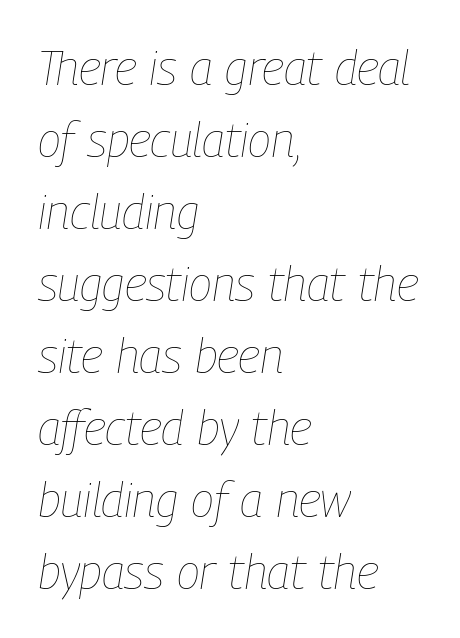
{"italic": "yes", "lean": "right", "slant_degrees": 9, "bold": "no", "weight": "thin", "width": "condensed", "stroke_contrast": "low", "x_height": "medium", "monospaced": "no", "underline": "no", "align": "left", "line_spacing": "normal", "line_spacing_ratio": 1.5, "letter_spacing": "normal", "letter_spacing_em": 0.0, "glyph_px": 48}
